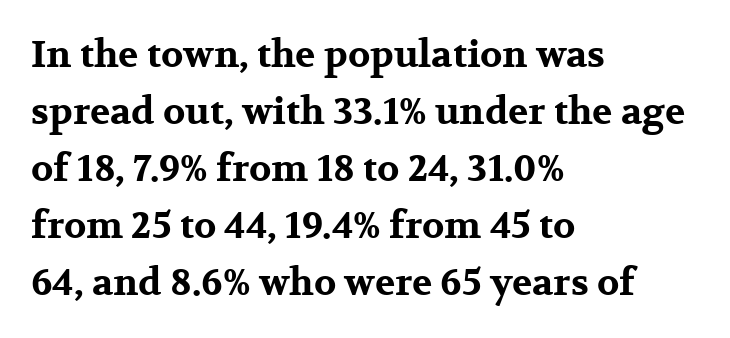
Any mark beneath the type? The region is blank. You could not count columns in this text — the font is proportionally spaced. Italic: no, the glyphs are upright roman. The gaps between neighbouring characters are ordinary and unremarkable. The font family rendered here belongs to the serif group. Its strokes are broad and dark, the hallmark of bold type.
